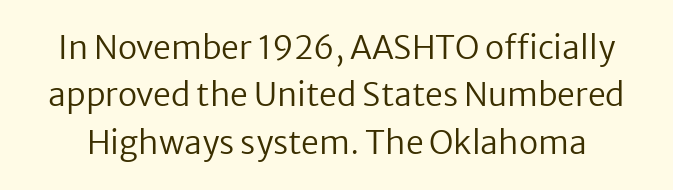
These lines sit exactly where default settings would place them. The foot of each line stays bare and open. Examine the stroke ends and you'll find no serifs. Tall strokes in this sample are plumb rather than angled. Think of a printed novel: that variable character pitch is what you see here.
